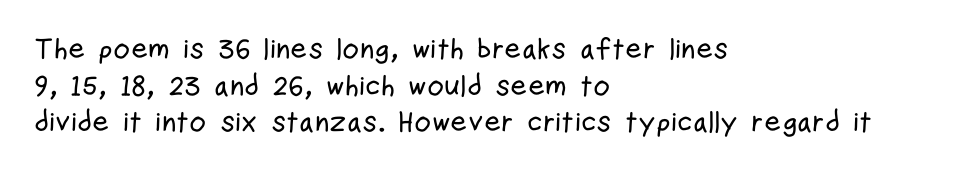
Do the characters align in a grid? No, the font is proportional. The letters stand straight up with perfectly vertical stems. If you drew a ruler down the left edge, every line would touch it. The space between consecutive lines is moderate. Underline: absent. The face used here is a sans, in the tradition of grotesques and geometrics.
